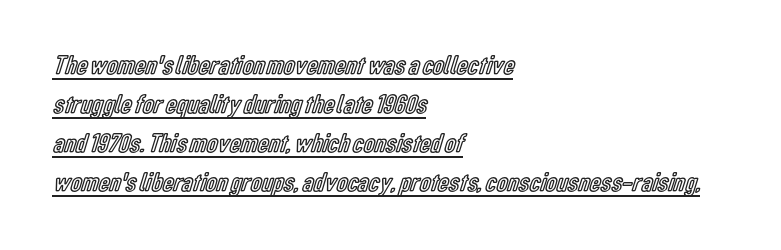
The image shows 27 px text type; set left-aligned, normal line spacing (1.45x), normal letter spacing, underlined.
